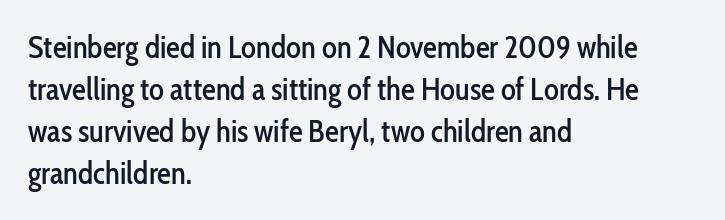
The lines in this sample share a left origin and differ only in where they stop. Check where the strokes stop: nothing finishes them off — pure sans. No extra tracking has been applied to these lines. This sample uses an upright cut, with every glyph sitting square on the baseline.
